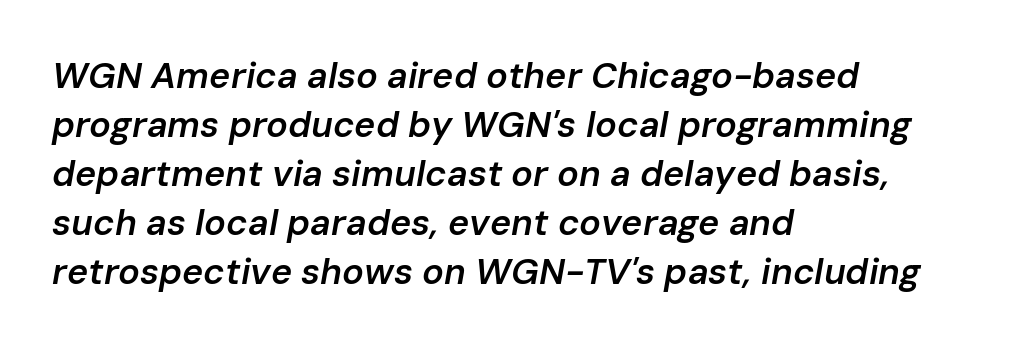
{"italic": "yes", "lean": "right", "slant_degrees": 10, "bold": "semi", "weight": "semibold", "width": "normal", "stroke_contrast": "low", "x_height": "medium", "monospaced": "no", "underline": "no", "align": "left", "line_spacing": "normal", "line_spacing_ratio": 1.36, "letter_spacing": "normal", "letter_spacing_em": 0.0, "glyph_px": 36}
